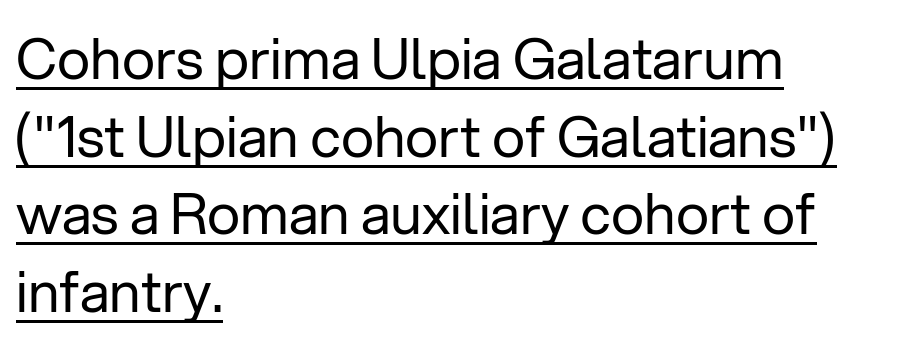
The image shows 57 px regular-weight sans-serif type, upright; set left-aligned, normal line spacing (1.36x), normal letter spacing, underlined; low stroke contrast and a medium x-height.
